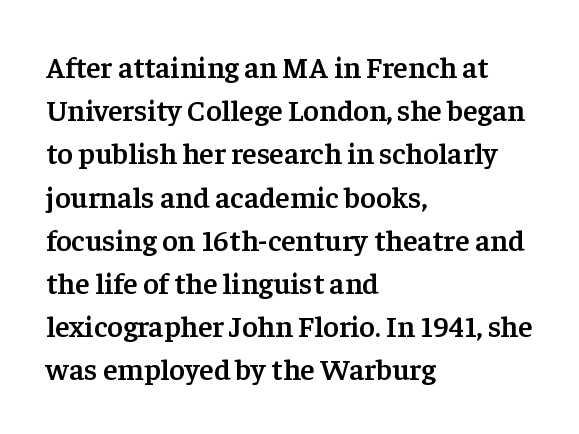
The image shows 30 px semibold serif type, upright; set left-aligned, normal line spacing (1.44x), normal letter spacing, not underlined; low stroke contrast and a medium x-height.
